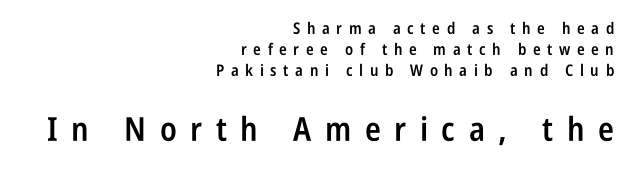
Q: Is the text bold? A: Semi-bold.
Q: Is the text italic (slanted)? A: No, it is upright.
Q: Is the typeface a serif or a sans-serif typeface? A: Sans-serif.
Q: Is the text underlined? A: No.
Q: How is the paragraph aligned? A: Right-aligned.
Q: Is the spacing between letters normal or unusually wide? A: Unusually wide.
Q: Is the spacing between lines tight, normal or loose? A: Normal.
Q: Which block of text is set in a larger size, the first (top) or the second (bottom)? A: The second (bottom) one.
Q: Width (condensed, normal, or wide)? A: Condensed.
Q: Stroke contrast? A: Low.
Q: x-height? A: Large.
Q: Monospaced? A: No.
